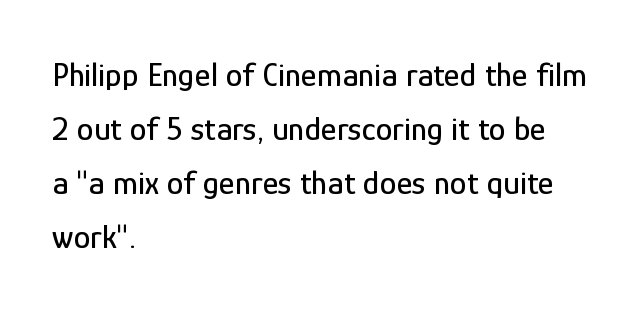
The image shows 34 px condensed sans-serif type, upright; set left-aligned, normal line spacing (1.59x), normal letter spacing, not underlined; low stroke contrast and a medium x-height.
